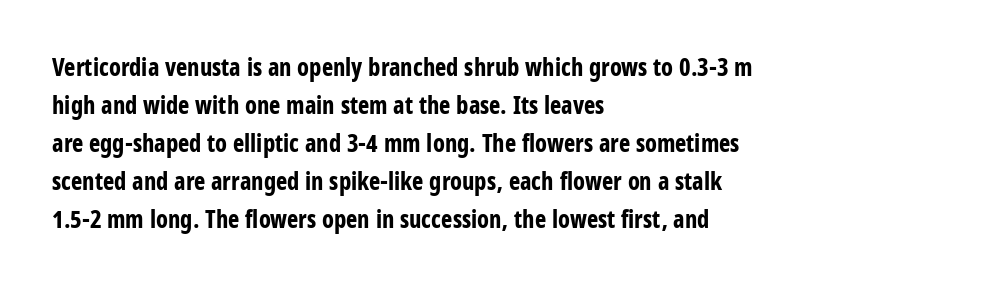
Q: Is the text bold? A: Yes.
Q: Is the text italic (slanted)? A: No, it is upright.
Q: Is the text underlined? A: No.
Q: How is the paragraph aligned? A: Left-aligned.
Q: Is the spacing between letters normal or unusually wide? A: Normal.
Q: Is the spacing between lines tight, normal or loose? A: Normal.
